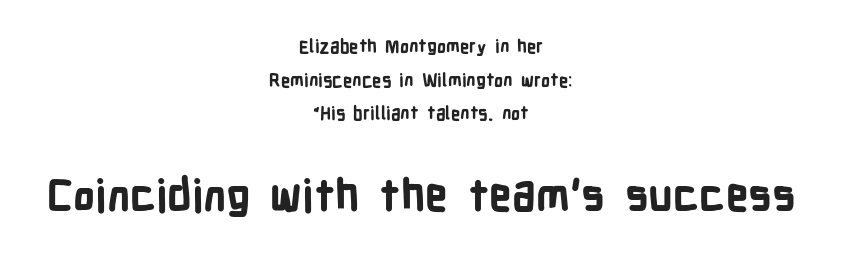
The image shows 44 px bold, condensed sans-serif type, upright; set centered, line spacing 1.87x, normal letter spacing, not underlined; the second (bottom) block is 2.44x larger; low stroke contrast and a medium x-height.
